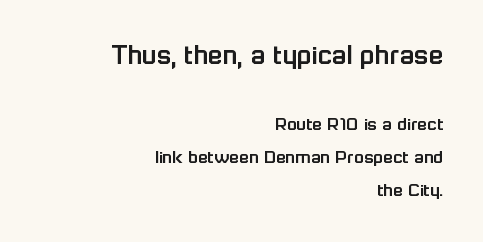
The image shows 30 px sans-serif type, upright; set right-aligned, normal line spacing (1.66x), normal letter spacing, not underlined; the first (top) block is 1.5x larger; low stroke contrast and a medium x-height.
